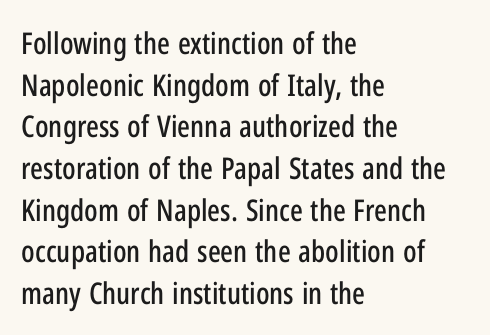
Q: Is the text italic (slanted)? A: No, it is upright.
Q: Is the typeface a serif or a sans-serif typeface? A: Sans-serif.
Q: Is the text underlined? A: No.
Q: How is the paragraph aligned? A: Left-aligned.
Q: Is the spacing between letters normal or unusually wide? A: Normal.
Q: Is the spacing between lines tight, normal or loose? A: Normal.
Q: Width (condensed, normal, or wide)? A: Condensed.
Q: Stroke contrast? A: Low.
Q: x-height? A: Medium.
Q: Monospaced? A: No.
